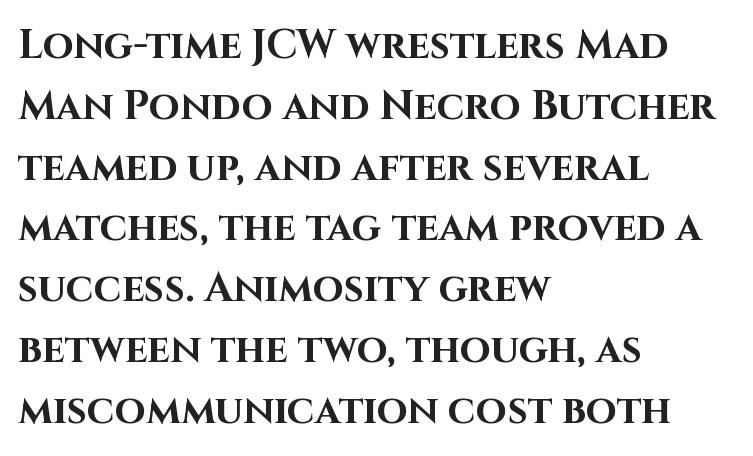
Q: Is the text bold? A: Yes.
Q: Is the text italic (slanted)? A: No, it is upright.
Q: Is the typeface a serif or a sans-serif typeface? A: Sans-serif.
Q: Is the text underlined? A: No.
Q: How is the paragraph aligned? A: Left-aligned.
Q: Is the spacing between letters normal or unusually wide? A: Normal.
Q: Is the spacing between lines tight, normal or loose? A: Normal.
Q: Width (condensed, normal, or wide)? A: Normal.
Q: Stroke contrast? A: High.
Q: x-height? A: Large.
Q: Monospaced? A: No.
